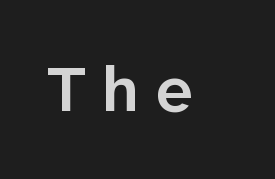
The image shows 65 px semibold sans-serif type, upright; set unusually wide letter spacing (+0.26 em), not underlined; low stroke contrast and a medium x-height.
